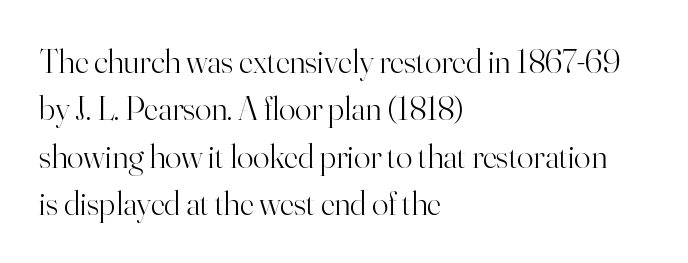
{"serif": "yes", "italic": "no", "bold": "no", "weight": "light", "width": "normal", "stroke_contrast": "high", "x_height": "small", "monospaced": "no", "underline": "no", "align": "left", "line_spacing": "normal", "line_spacing_ratio": 1.39, "letter_spacing": "normal", "letter_spacing_em": 0.0, "glyph_px": 34}
